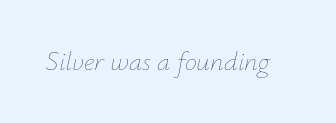
Anything drawn beneath the words? Only blank space. The text carries the slant typical of an italic or oblique font. On a weight scale, this lands at 450 or below. Observe the ordinary spacing: letters are neighbours, not strangers.
